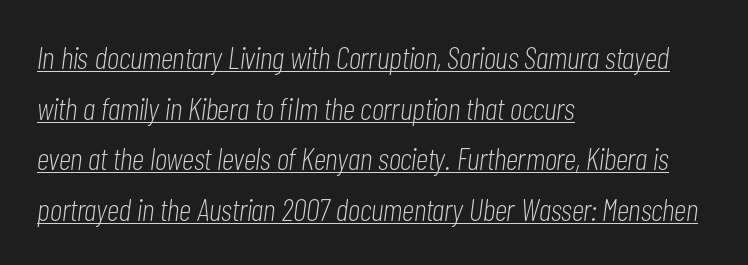
Descenders here cross a horizontal rule under the line. In terms of leading, this rendering sits right in the middle. This sample uses an oblique cut, with every glyph tilted off the vertical. The rag falls on the right side of this text block.
